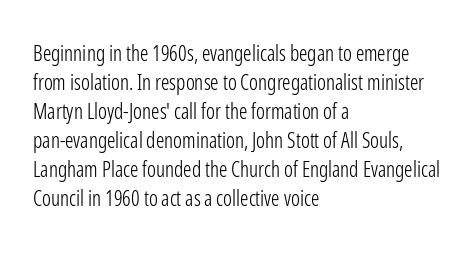
Letters rest on an invisible, unmarked baseline. Heaviness? Minimal to ordinary, like unemphasized prose. The rendering anchors every line to the left-hand side. The line-height multiplier appears to be the usual default.
